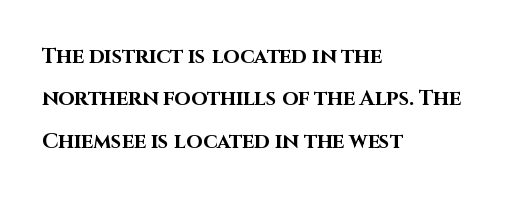
{"italic": "no", "bold": "yes", "underline": "no", "align": "left", "line_spacing": "loose", "line_spacing_ratio": 2.02, "letter_spacing": "normal", "letter_spacing_em": 0.0, "glyph_px": 21}
